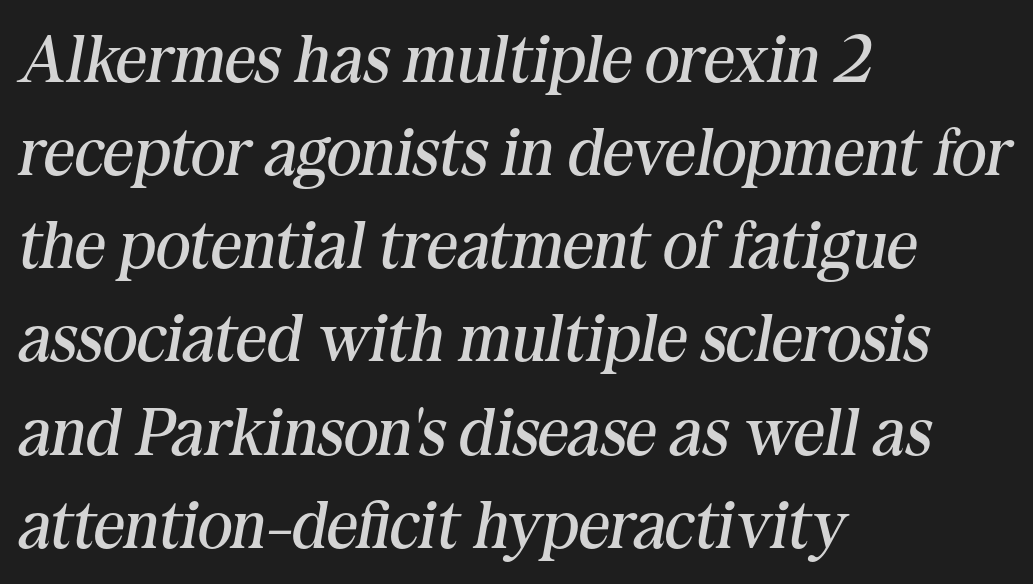
The line-height multiplier appears to be the usual default. The typesetter chose a ragged-right arrangement here. Clear beneath every line of the passage. No chunkiness to these letters — they're not bold. The passage shown is typed in a proportional face where columns would drift.
